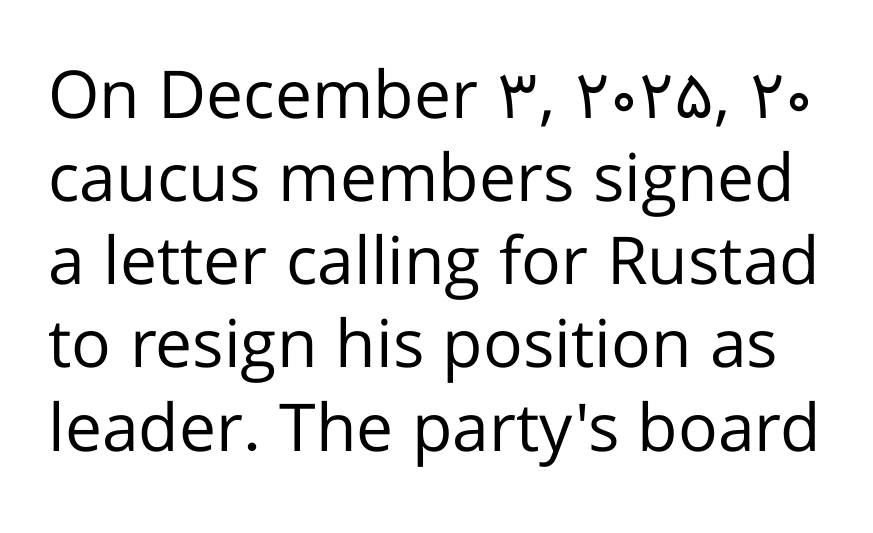
The image shows 66 px regular-weight sans-serif type, upright; set normal line spacing (1.26x), normal letter spacing, not underlined; low stroke contrast and a medium x-height.
